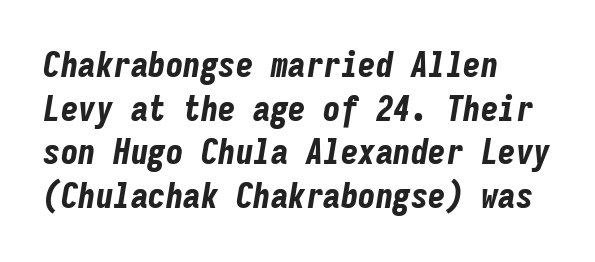
The image shows 35 px bold, condensed type, italic (leaning right), monospaced; set left-aligned, normal line spacing (1.25x), normal letter spacing, not underlined; low stroke contrast and a medium x-height.
